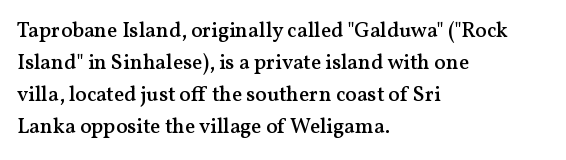
Q: Is the text bold? A: Semi-bold.
Q: Is the text italic (slanted)? A: No, it is upright.
Q: Is the text underlined? A: No.
Q: How is the paragraph aligned? A: Left-aligned.
Q: Is the spacing between letters normal or unusually wide? A: Normal.
Q: Is the spacing between lines tight, normal or loose? A: Normal.
